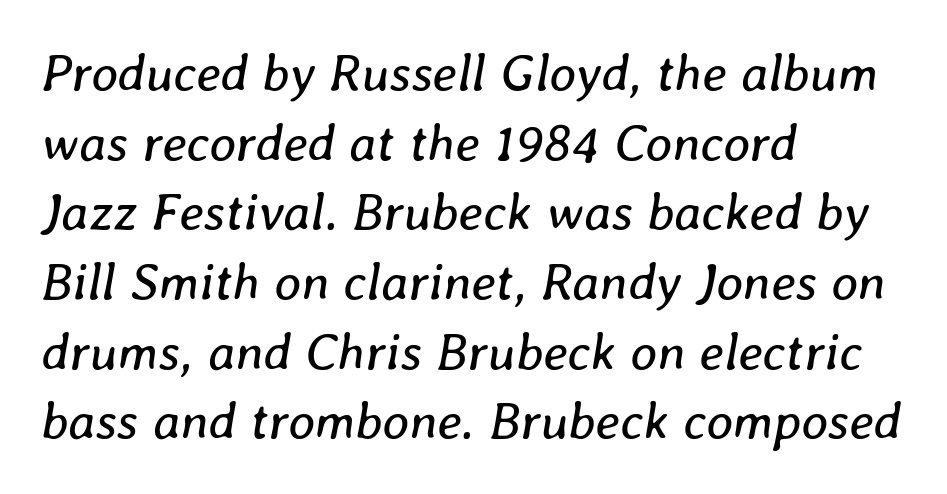
The image shows 52 px regular-weight type, italic (leaning right); set left-aligned, normal line spacing (1.34x), normal letter spacing, not underlined; low stroke contrast and a medium x-height.
